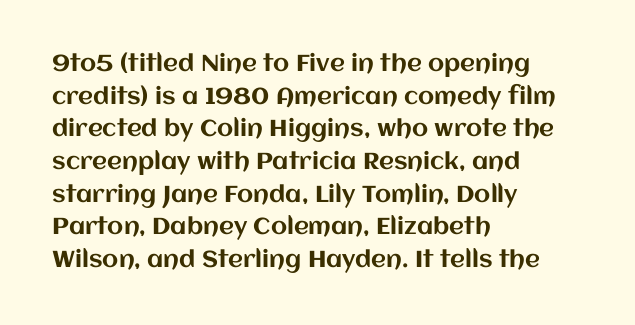
All the whitespace from short lines collects on the right. Standard letterfit; no display-style spreading of the glyphs. The area under the type is left untouched. Characters remain perfectly vertical along every line. If you measured baseline to baseline, you'd find a middling distance.
